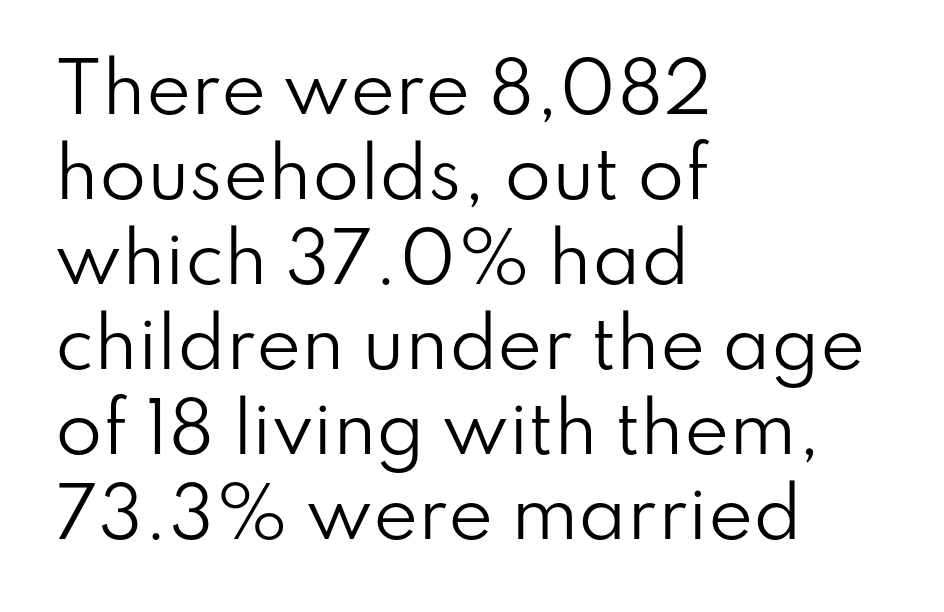
Q: Is the text bold? A: No.
Q: Is the text italic (slanted)? A: No, it is upright.
Q: Is the typeface a serif or a sans-serif typeface? A: Sans-serif.
Q: Is the text underlined? A: No.
Q: How is the paragraph aligned? A: Left-aligned.
Q: Is the spacing between letters normal or unusually wide? A: Normal.
Q: Is the spacing between lines tight, normal or loose? A: Normal.
Q: Width (condensed, normal, or wide)? A: Normal.
Q: Stroke contrast? A: Low.
Q: x-height? A: Small.
Q: Monospaced? A: No.
